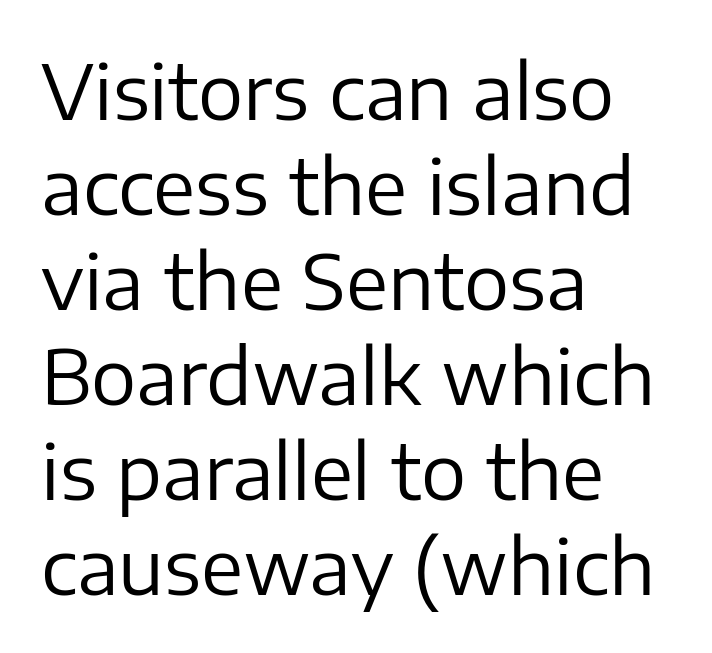
The image shows 76 px regular-weight sans-serif type, upright; set left-aligned, normal line spacing (1.25x), normal letter spacing, not underlined; low stroke contrast and a medium x-height.
